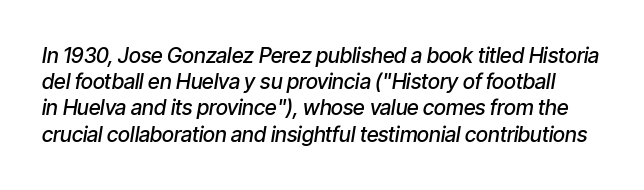
Between one letter and the next there's only the usual sliver of space. Weight check: semibold — heavier than regular, not quite bold. The axis of the letterforms is tilted away from vertical. Successive baselines arrive at the customary interval. Only glyphs here, with clear space below each row.
